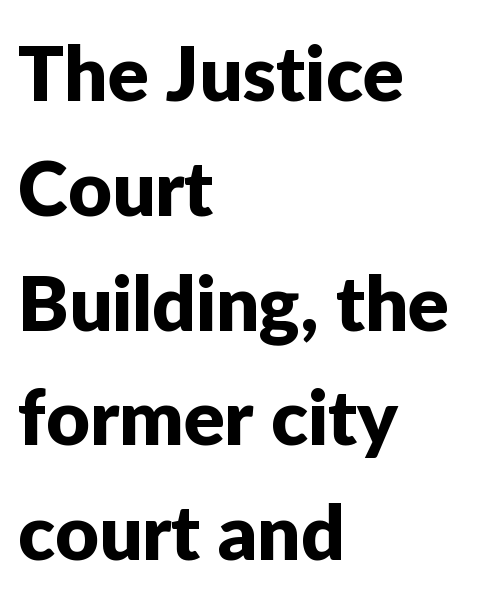
The image shows 76 px sans-serif type, upright; set left-aligned, normal line spacing (1.51x), normal letter spacing, not underlined; low stroke contrast and a medium x-height.
